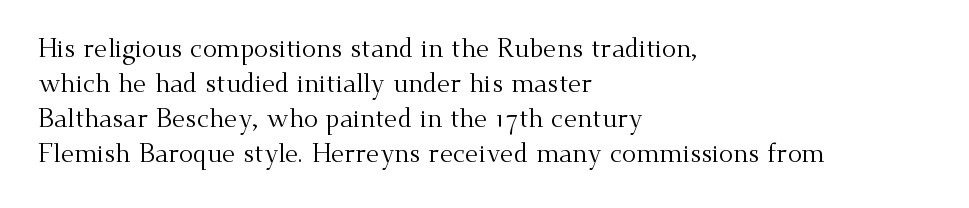
The strip under each line holds only bare page. Short note: letters normally spaced. The axis of the letterforms is exactly vertical. Line spacing here is normal. The rendering anchors every line to the left-hand side.
